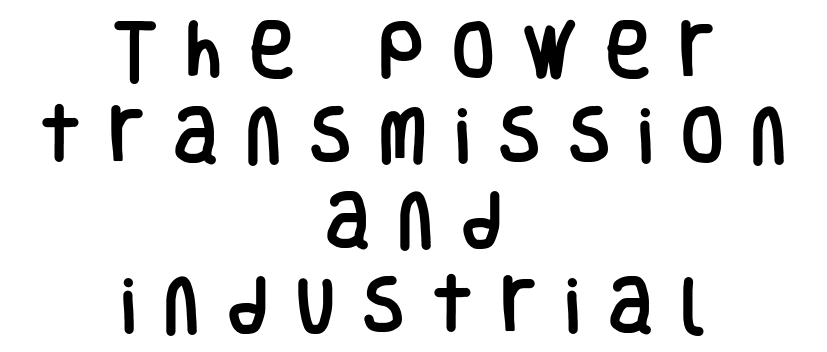
The image shows 62 px condensed sans-serif type, upright; set centered, normal line spacing (1.37x), unusually wide letter spacing (+0.45 em), not underlined; low stroke contrast and a large x-height.
